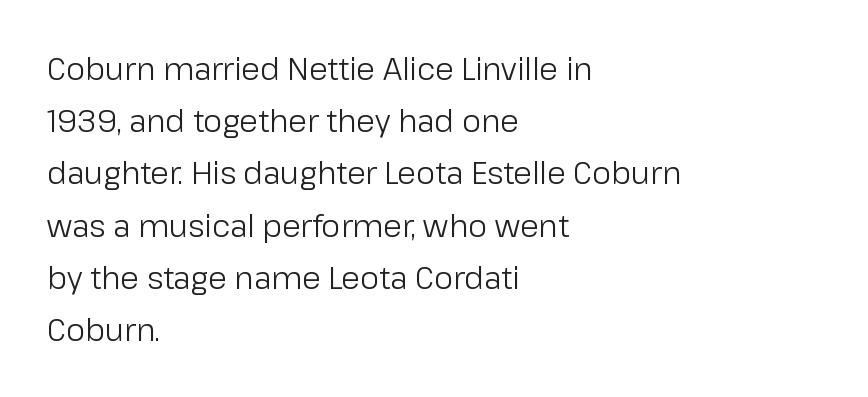
{"serif": "no", "italic": "no", "bold": "no", "weight": "regular", "width": "normal", "stroke_contrast": "low", "x_height": "medium", "monospaced": "no", "underline": "no", "align": "left", "line_spacing_ratio": 1.74, "letter_spacing": "normal", "letter_spacing_em": 0.0, "glyph_px": 30}
